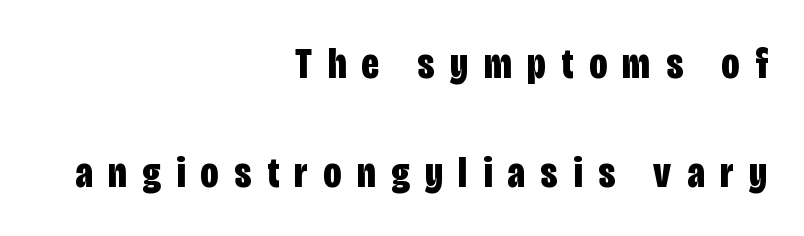
A roman cut, with each character standing at attention. These lines stack with their right ends in a neat column. A typesetter would label this face a sans. Anything drawn beneath the words? Only blank space. What's the leading like? Stretched, with rows far apart. Summary of weight: heavy, a full bold.
